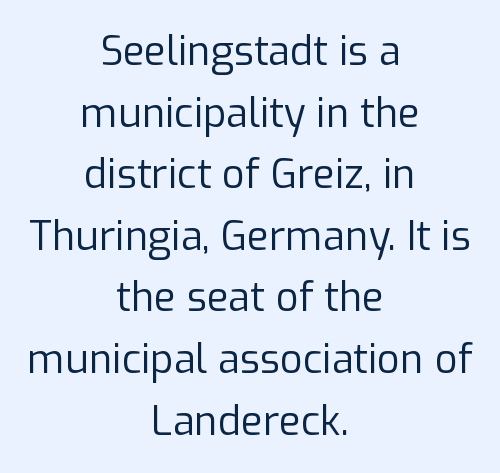
This is roman type, the default non-slanted kind. Looks like regular typesetting: each glyph gets only the width it needs. This sample keeps an unexceptional amount of space between lines. The letterforms sit at book weight or below.
